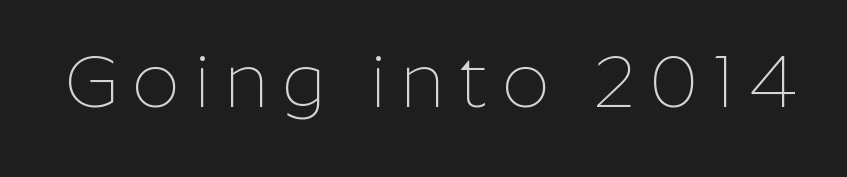
{"serif": "no", "italic": "no", "bold": "no", "weight": "thin", "width": "normal", "stroke_contrast": "low", "x_height": "medium", "monospaced": "no", "underline": "no", "glyph_px": 74}
